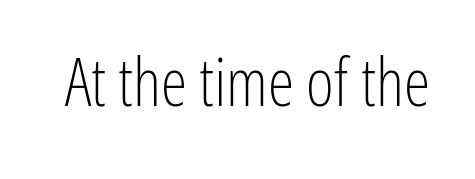
The image shows 67 px light, condensed sans-serif type, upright; set normal letter spacing, not underlined; low stroke contrast and a medium x-height.
